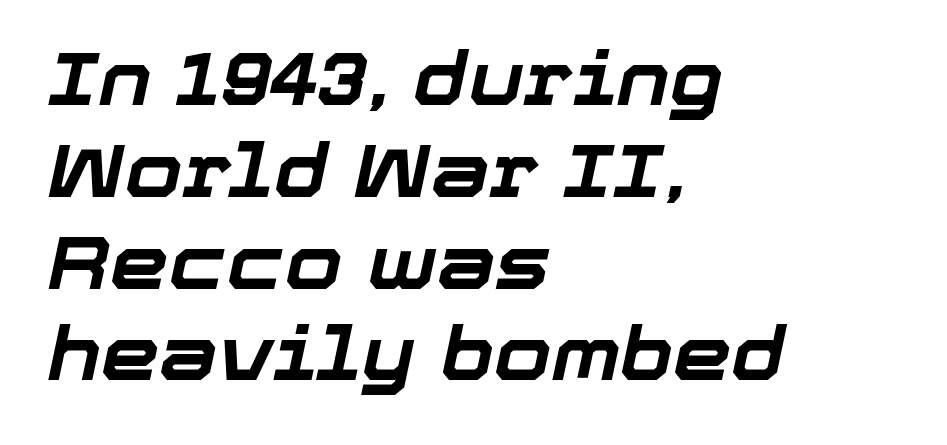
The lines in this sample share a left origin and differ only in where they stop. The rendering applies a slant to the glyphs. Nothing unusual about the tracking: characters are spaced as the font intends. Beneath every word, the page is bare. Proportional: the letters do not fall into vertical columns.
